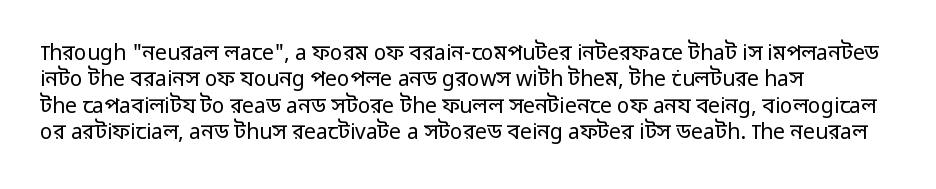
The image shows 21 px text type, upright; set left-aligned, normal line spacing (1.26x), normal letter spacing, not underlined.
